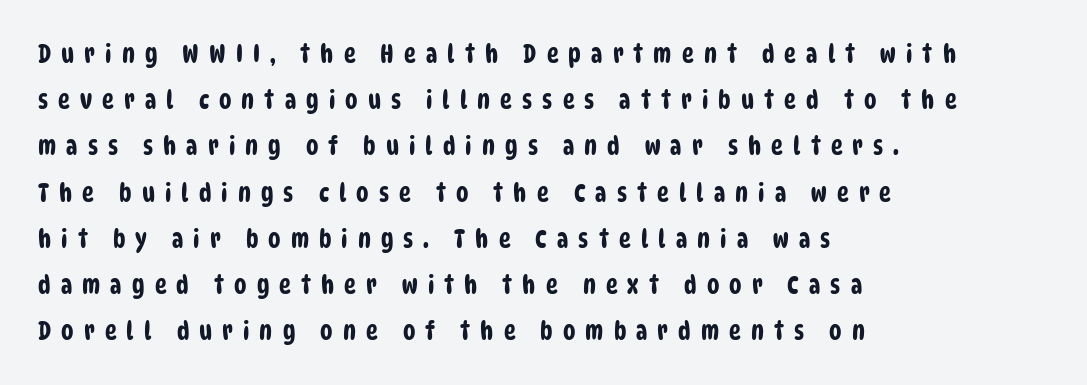
Q: Is the text underlined? A: No.
Q: How is the paragraph aligned? A: Left-aligned.
Q: Is the spacing between letters normal or unusually wide? A: Unusually wide.
